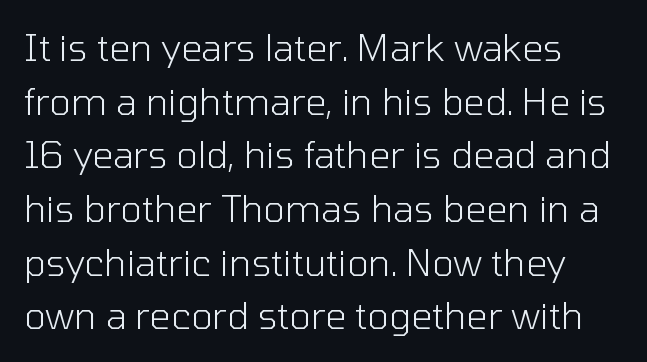
The image shows 37 px light sans-serif type, upright; set left-aligned, normal line spacing (1.45x), normal letter spacing, not underlined; low stroke contrast and a medium x-height.
